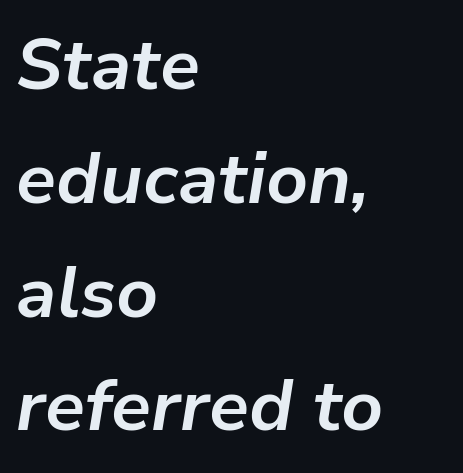
The image shows 72 px bold type, italic (leaning right); set left-aligned, normal line spacing (1.58x), normal letter spacing, not underlined; low stroke contrast and a medium x-height.
